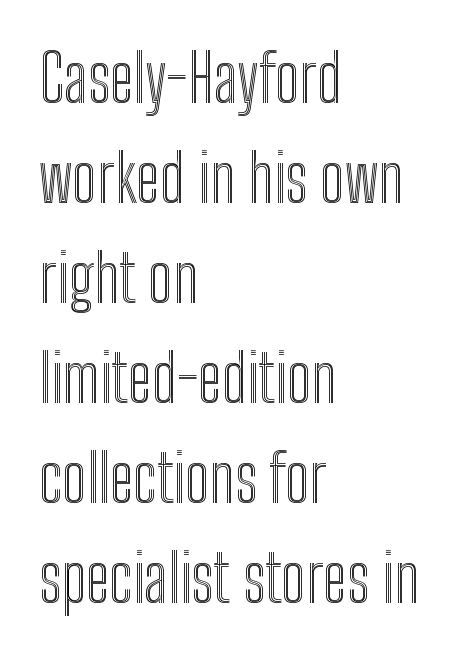
Q: Is the text italic (slanted)? A: No, it is upright.
Q: Is the text underlined? A: No.
Q: How is the paragraph aligned? A: Left-aligned.
Q: Is the spacing between letters normal or unusually wide? A: Normal.
Q: Is the spacing between lines tight, normal or loose? A: Normal.
Q: Width (condensed, normal, or wide)? A: Condensed.
Q: x-height? A: Medium.
Q: Monospaced? A: No.
